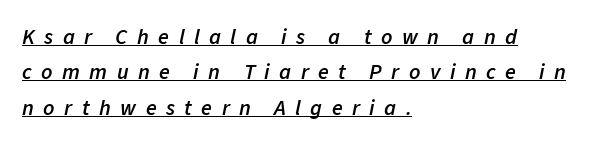
The image shows 22 px text type, italic (leaning right); set left-aligned, normal line spacing (1.61x), unusually wide letter spacing (+0.43 em), underlined.
